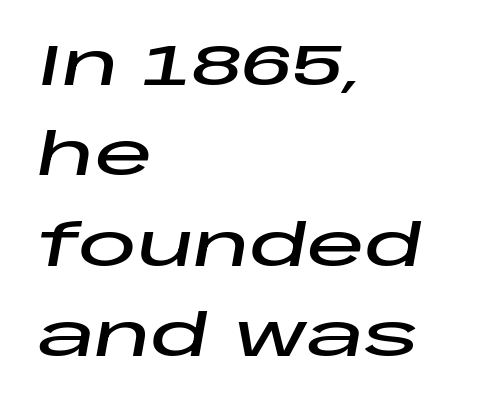
This rendering features lettering with no underline. In terms of posture, this sample is oblique. What's the leading like? Ordinary, nothing unusual. Compared with typical body copy, the letter spacing here is the same.
